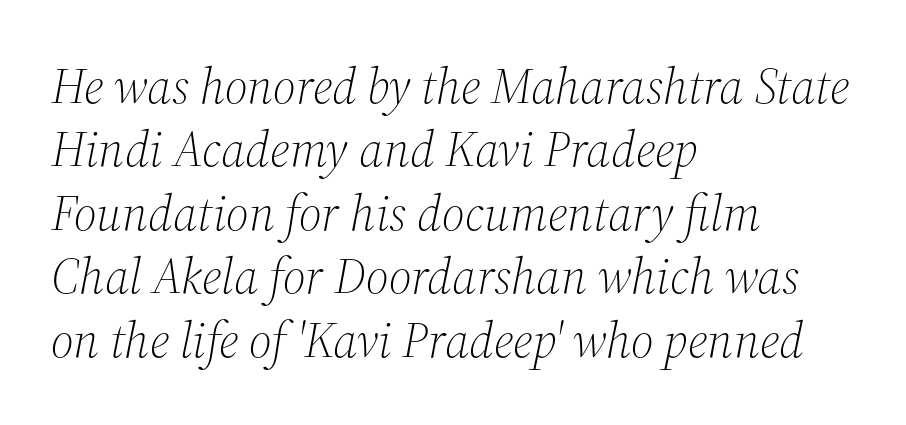
Q: Is the text bold? A: No.
Q: Is the text italic (slanted)? A: Yes, it leans right by about 12 degrees.
Q: Is the typeface a serif or a sans-serif typeface? A: Serif.
Q: Is the text underlined? A: No.
Q: How is the paragraph aligned? A: Left-aligned.
Q: Is the spacing between letters normal or unusually wide? A: Normal.
Q: Is the spacing between lines tight, normal or loose? A: Normal.
Q: Width (condensed, normal, or wide)? A: Normal.
Q: Stroke contrast? A: Medium.
Q: x-height? A: Medium.
Q: Monospaced? A: No.
